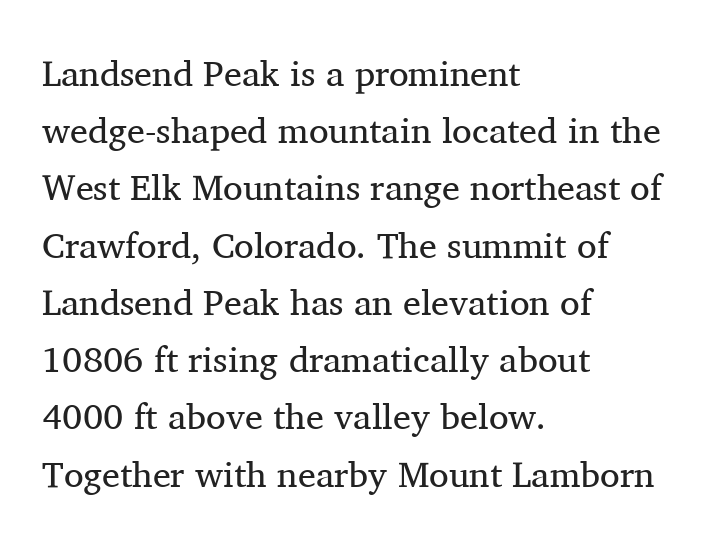
Q: Is the text bold? A: No.
Q: Is the text italic (slanted)? A: No, it is upright.
Q: Is the typeface a serif or a sans-serif typeface? A: Serif.
Q: Is the text underlined? A: No.
Q: How is the paragraph aligned? A: Left-aligned.
Q: Is the spacing between letters normal or unusually wide? A: Normal.
Q: Is the spacing between lines tight, normal or loose? A: Normal.
Q: Width (condensed, normal, or wide)? A: Normal.
Q: Stroke contrast? A: Medium.
Q: x-height? A: Medium.
Q: Monospaced? A: No.
